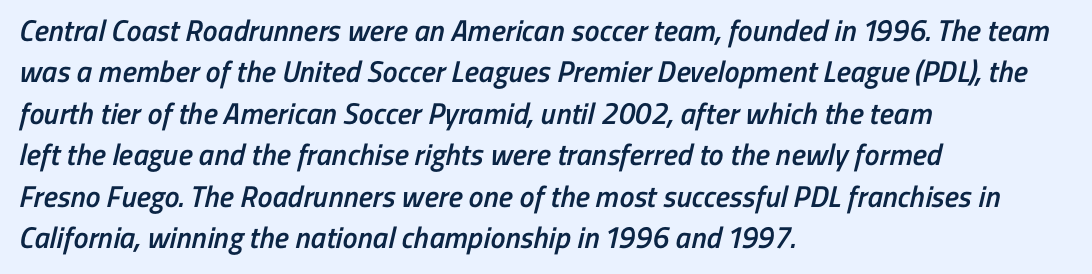
The image shows 30 px semibold, condensed sans-serif type; set left-aligned, normal line spacing (1.38x), normal letter spacing, not underlined; low stroke contrast and a medium x-height.
